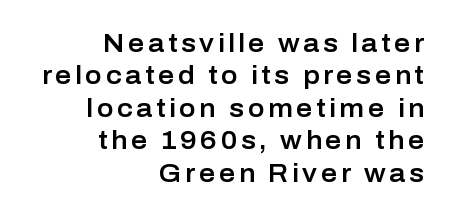
Q: Is the text italic (slanted)? A: No, it is upright.
Q: Is the text underlined? A: No.
Q: How is the paragraph aligned? A: Right-aligned.
Q: Is the spacing between lines tight, normal or loose? A: Normal.
